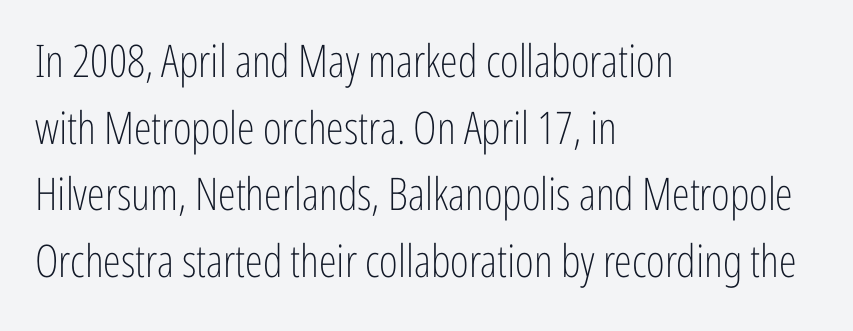
The type is set solid horizontally, with unmodified tracking. This sample uses an upright cut, with every glyph sitting square on the baseline. What kind of face is this? One without serifs — a sans. Think of a printed novel: that variable character pitch is what you see here. The font is comparable to plain body text, perhaps lighter.
